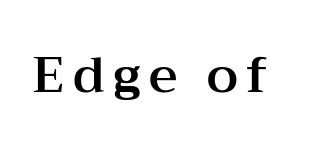
The image shows 50 px wide serif type, upright; set not underlined; medium stroke contrast and a medium x-height.
